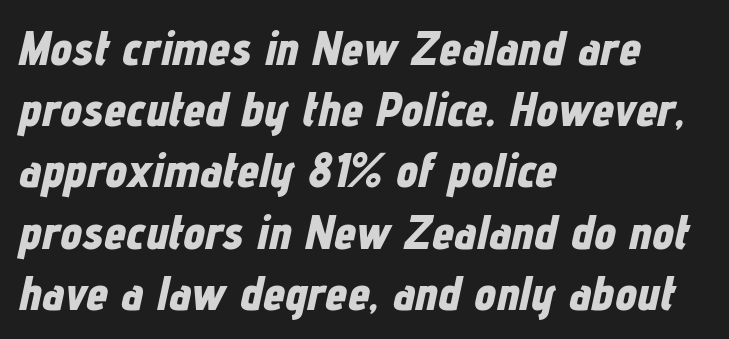
Q: Is the text bold? A: Yes.
Q: Is the text italic (slanted)? A: Yes, it leans right by about 12 degrees.
Q: Is the text underlined? A: No.
Q: How is the paragraph aligned? A: Left-aligned.
Q: Is the spacing between letters normal or unusually wide? A: Normal.
Q: Is the spacing between lines tight, normal or loose? A: Normal.
Q: Width (condensed, normal, or wide)? A: Condensed.
Q: Stroke contrast? A: Low.
Q: x-height? A: Medium.
Q: Monospaced? A: No.
